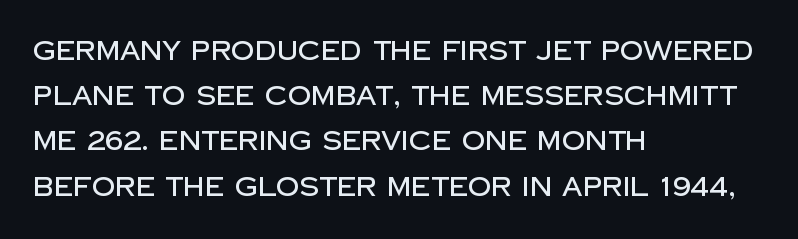
Unmarked baselines from the first word to the last. The ragged edge is on the right, which tells us the setting is flush left. Quick note: not italic, upright. Look at the tracking — it's just the regular setting, nothing added.
